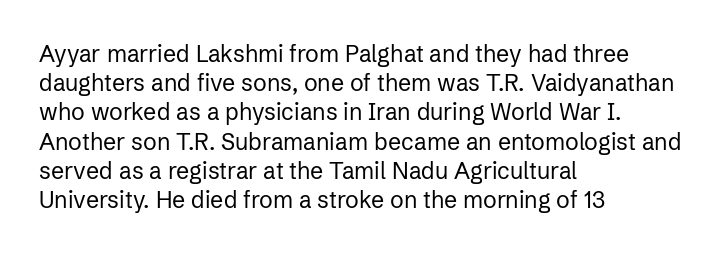
The image shows 23 px text type, upright; set left-aligned, normal line spacing (1.27x), normal letter spacing, not underlined.
